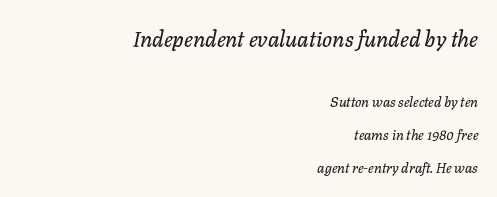
The line texture is even and compact thanks to regular tracking. Teacher's note: observe the even right margin — that is flush-right alignment. Anything drawn beneath the words? Only blank space. Line spacing here is loose. Rendered with sloped, italic letterforms.
